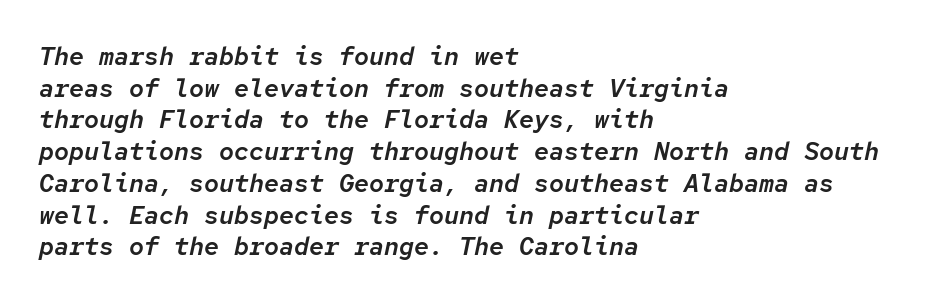
Beneath every word, the page is bare. The letters are slanted; this is an italic face. You could call the tracking neutral — neither tight nor loose. Regular leading. If you drew a ruler down the left edge, every line would touch it.
